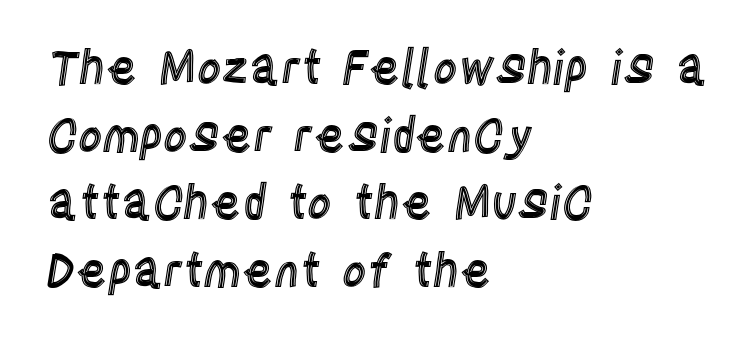
The image shows 47 px condensed type; set left-aligned, normal line spacing (1.44x), normal letter spacing, not underlined; a large x-height.
